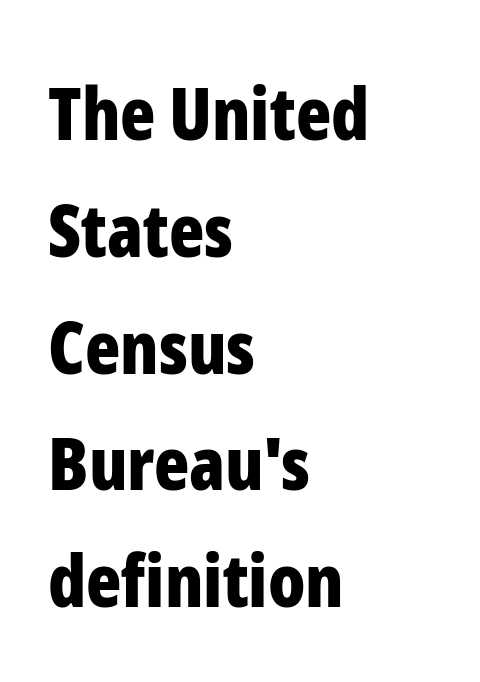
{"serif": "no", "italic": "no", "bold": "yes", "weight": "bold", "width": "condensed", "stroke_contrast": "low", "x_height": "medium", "monospaced": "no", "underline": "no", "align": "left", "line_spacing": "normal", "line_spacing_ratio": 1.6, "letter_spacing": "normal", "letter_spacing_em": 0.0, "glyph_px": 73}
